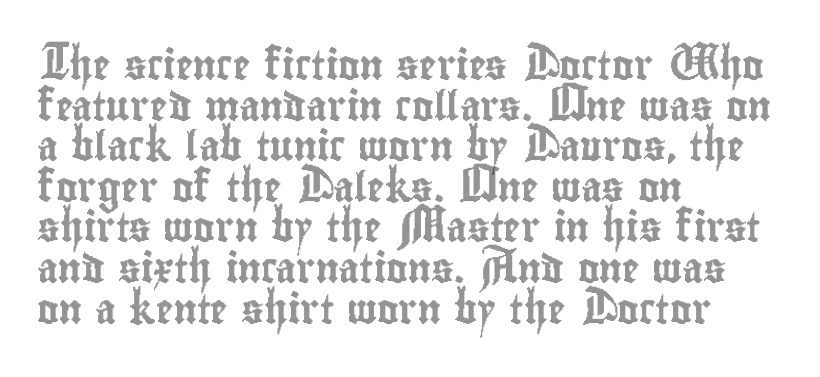
Q: Is the text italic (slanted)? A: No, it is upright.
Q: Is the text underlined? A: No.
Q: How is the paragraph aligned? A: Left-aligned.
Q: Is the spacing between letters normal or unusually wide? A: Normal.
Q: Is the spacing between lines tight, normal or loose? A: Normal.
Q: Width (condensed, normal, or wide)? A: Condensed.
Q: x-height? A: Small.
Q: Monospaced? A: No.
